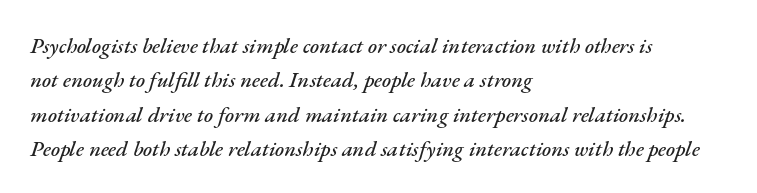
All the whitespace from short lines collects on the right. Clear beneath every line of the passage. This sample keeps an unexceptional amount of space between lines. You can tell it's italic because the verticals aren't actually vertical.
